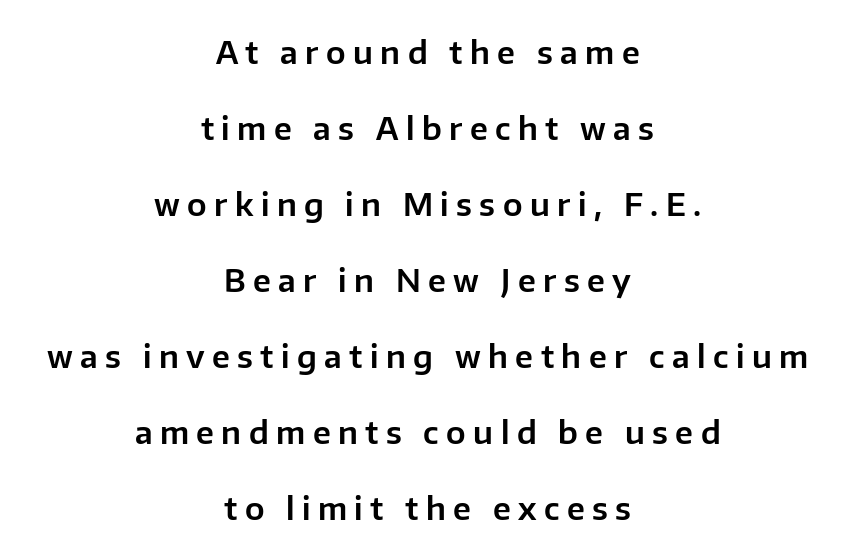
{"serif": "no", "italic": "no", "width": "normal", "stroke_contrast": "low", "x_height": "medium", "monospaced": "no", "underline": "no", "align": "center", "line_spacing": "loose", "line_spacing_ratio": 2.45, "letter_spacing": "wide", "letter_spacing_em": 0.24, "glyph_px": 31}
